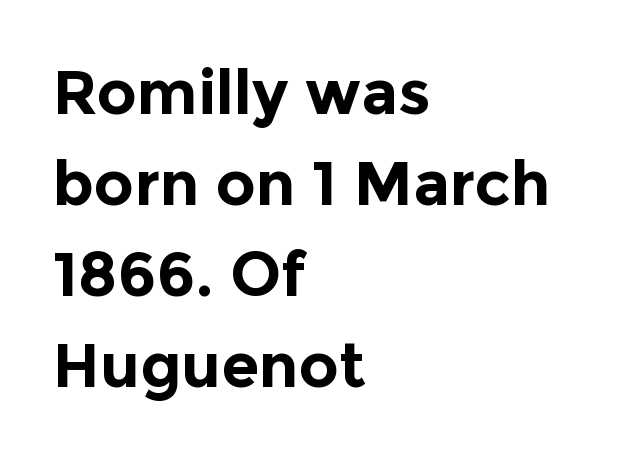
{"serif": "no", "italic": "no", "bold": "yes", "weight": "bold", "width": "normal", "x_height": "medium", "monospaced": "no", "underline": "no", "align": "left", "line_spacing": "normal", "line_spacing_ratio": 1.47, "letter_spacing": "normal", "letter_spacing_em": 0.0, "glyph_px": 62}
